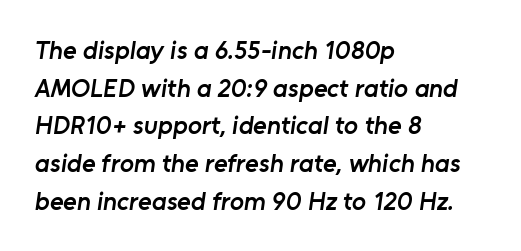
{"bold": "semi", "underline": "no", "align": "left", "line_spacing": "normal", "line_spacing_ratio": 1.45, "letter_spacing": "normal", "letter_spacing_em": 0.0, "glyph_px": 26}
